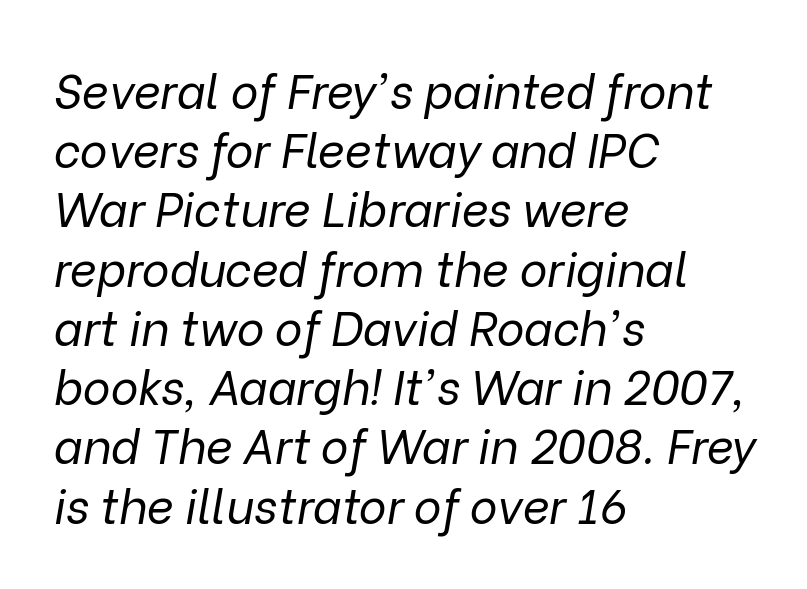
Q: Is the text bold? A: No.
Q: Is the text italic (slanted)? A: Yes, it leans right by about 9 degrees.
Q: Is the text underlined? A: No.
Q: How is the paragraph aligned? A: Left-aligned.
Q: Is the spacing between letters normal or unusually wide? A: Normal.
Q: Is the spacing between lines tight, normal or loose? A: Normal.
Q: Width (condensed, normal, or wide)? A: Normal.
Q: Stroke contrast? A: Low.
Q: x-height? A: Medium.
Q: Monospaced? A: No.
